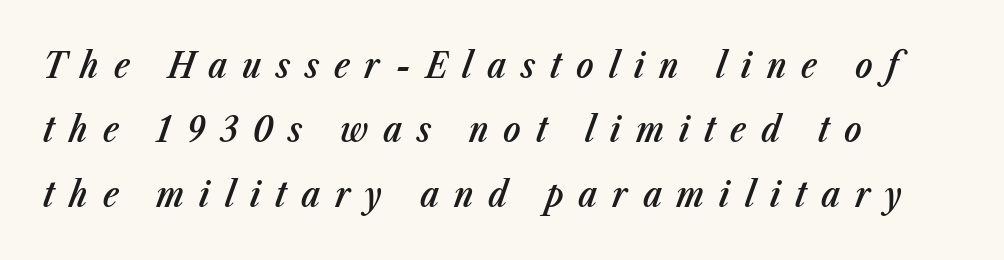
The image shows 36 px semibold, condensed type, italic (leaning right); set left-aligned, line spacing 1.79x, unusually wide letter spacing (+0.41 em), not underlined; low stroke contrast and a medium x-height.
